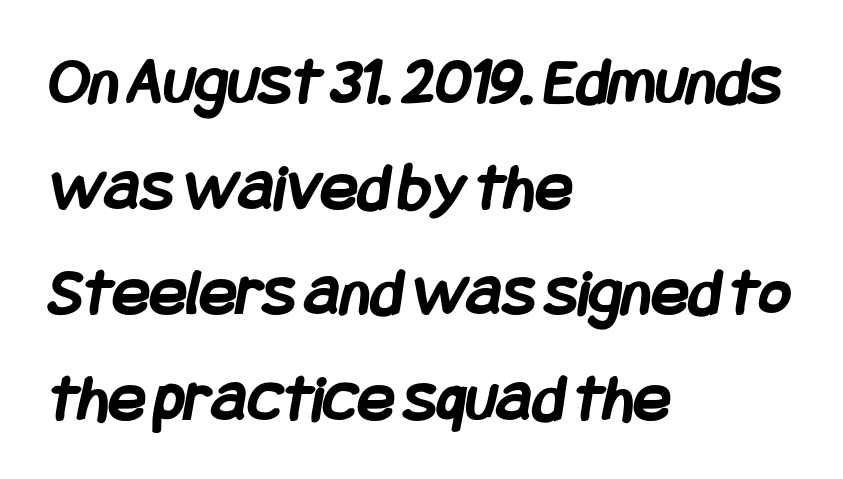
The image shows 69 px semibold, condensed sans-serif type; set left-aligned, normal line spacing (1.53x), normal letter spacing, not underlined; low stroke contrast and a large x-height.
